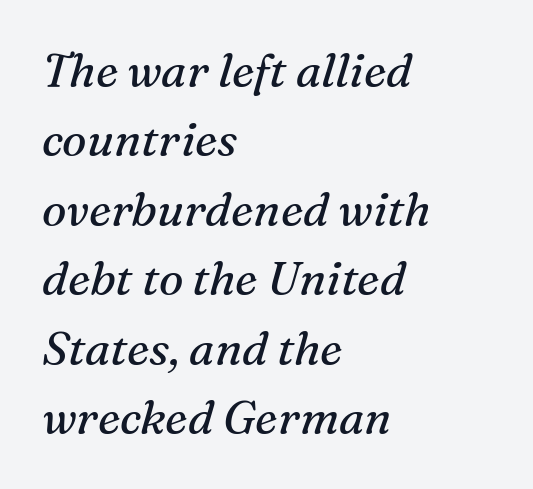
Beneath every word, the page is bare. Note the varied advance widths — an 'i' is clearly narrower than an 'm'. You can tell from the footed stems that serif type was used. An italicized treatment has been applied to the whole sample. Here the glyphs are tracked normally, forming tight word shapes.
